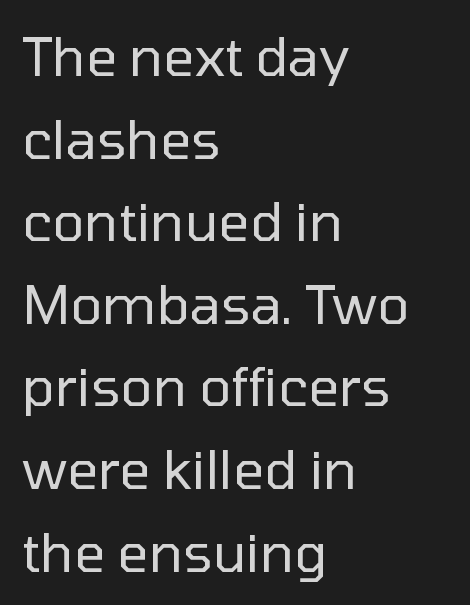
{"serif": "no", "italic": "no", "bold": "no", "weight": "regular", "width": "normal", "stroke_contrast": "low", "x_height": "medium", "monospaced": "no", "underline": "no", "align": "left", "line_spacing": "normal", "line_spacing_ratio": 1.53, "letter_spacing": "normal", "letter_spacing_em": 0.0, "glyph_px": 54}
